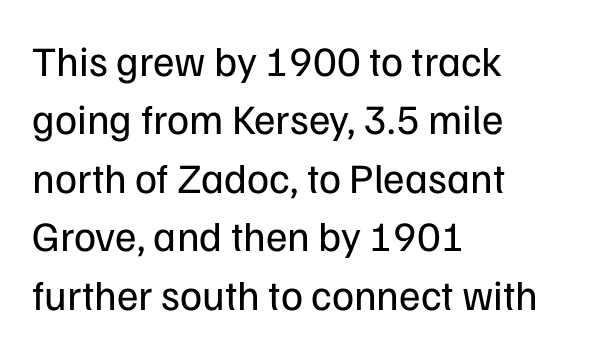
All the whitespace from short lines collects on the right. Observe the ordinary spacing: letters are neighbours, not strangers. Baseline-to-baseline distance is the conventional proportion of letter height. The rendering uses natural spacing where letterforms have individual widths.
